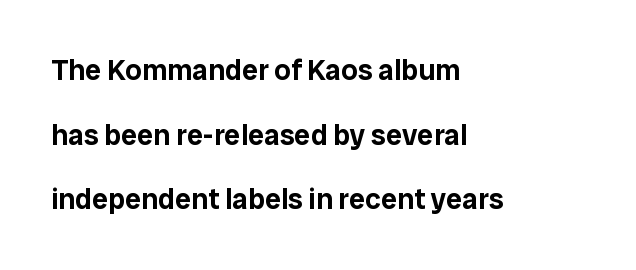
The image shows 29 px sans-serif type, upright; set left-aligned, loose line spacing (2.23x), normal letter spacing, not underlined; low stroke contrast and a medium x-height.
